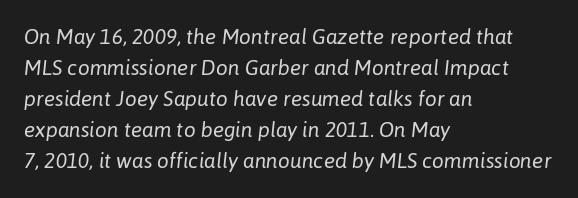
Q: Is the text bold? A: No.
Q: Is the text italic (slanted)? A: Yes, it leans right by about 6 degrees.
Q: Is the text underlined? A: No.
Q: How is the paragraph aligned? A: Left-aligned.
Q: Is the spacing between letters normal or unusually wide? A: Normal.
Q: Is the spacing between lines tight, normal or loose? A: Normal.
